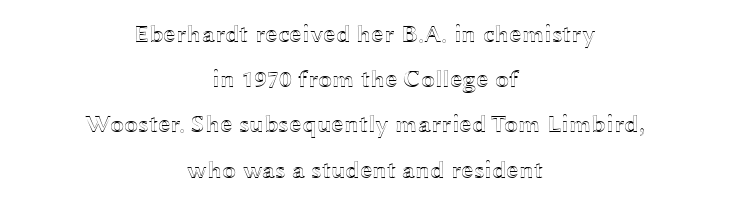
{"italic": "no", "underline": "no", "align": "center", "line_spacing_ratio": 1.81, "letter_spacing": "normal", "letter_spacing_em": 0.0, "glyph_px": 25}
